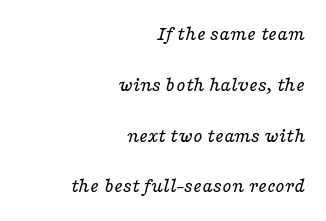
Tall strokes in this sample are angled rather than plumb. The font sits on the lighter half of the weight spectrum, regular included. Nothing unusual about the tracking: characters are spaced as the font intends. Regarding leading, the lines here are spaced well apart. Is the block centered? No — it sits flush against the right margin.
